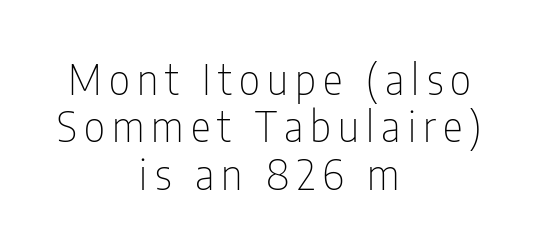
The designer dialed line spacing down below the default. The space beneath each line is pristine and unruled. Weight class: somewhere from thin through regular. Designer's note — italics off, roman on. What kind of face is this? One without serifs — a sans. The rendering uses natural spacing where letterforms have individual widths.
